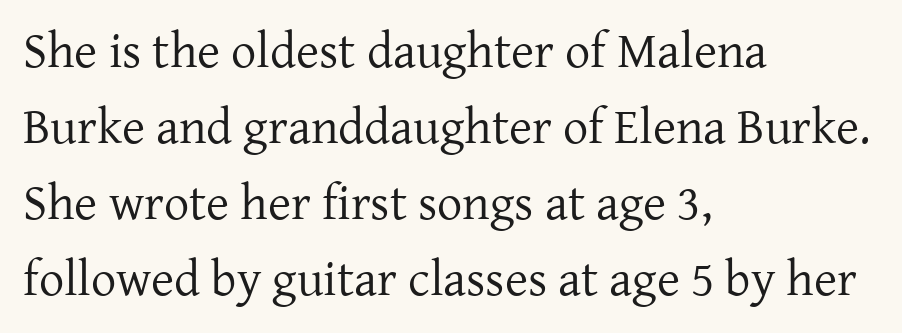
{"serif": "yes", "italic": "no", "bold": "no", "weight": "regular", "width": "normal", "stroke_contrast": "low", "x_height": "medium", "monospaced": "no", "underline": "no", "align": "left", "line_spacing": "normal", "line_spacing_ratio": 1.52, "letter_spacing": "normal", "letter_spacing_em": 0.0, "glyph_px": 50}
